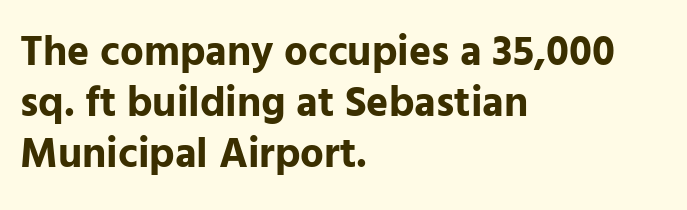
The image shows 42 px bold sans-serif type, upright; set left-aligned, line spacing 1.21x, normal letter spacing, not underlined; low stroke contrast and a medium x-height.
